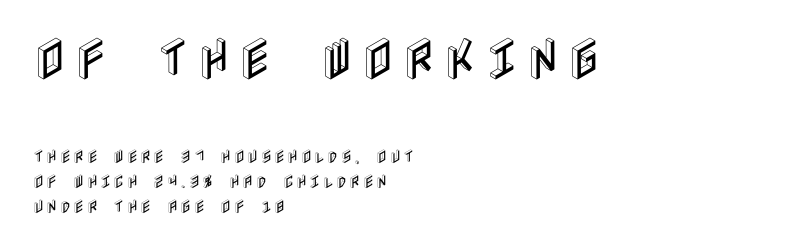
{"italic": "no", "width": "condensed", "x_height": "large", "underline": "no", "align": "left", "line_spacing": "normal", "line_spacing_ratio": 1.68, "larger_block": "first", "size_ratio": 3.07, "glyph_px": 46}
